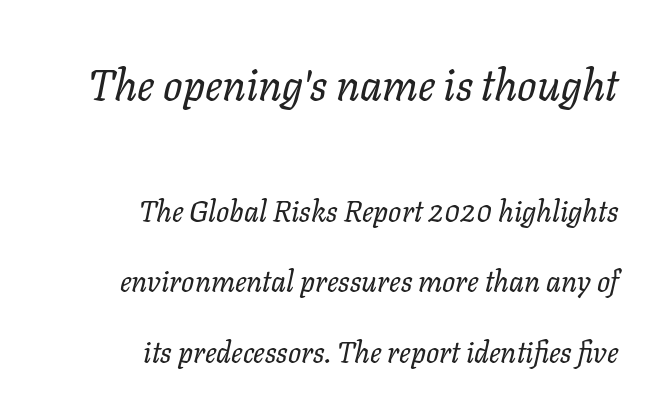
Which of the two is more prominent by size? The first, at the top. This rendering uses right alignment, leaving the left contour irregular. Loosely led — the rows are spread out. In terms of posture, this sample is oblique. Looks like regular typesetting: each glyph gets only the width it needs.
